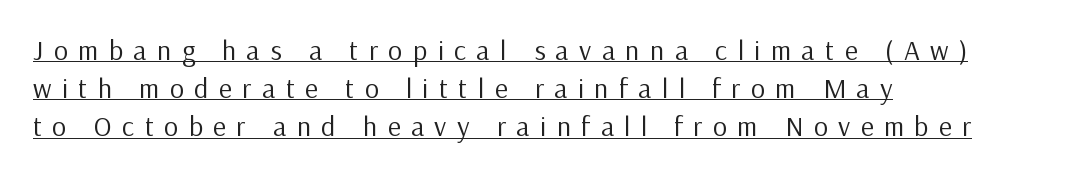
{"serif": "no", "italic": "no", "bold": "no", "weight": "regular", "width": "normal", "stroke_contrast": "low", "x_height": "medium", "monospaced": "no", "underline": "yes", "align": "left", "line_spacing": "normal", "line_spacing_ratio": 1.36, "letter_spacing": "wide", "letter_spacing_em": 0.37, "glyph_px": 28}
